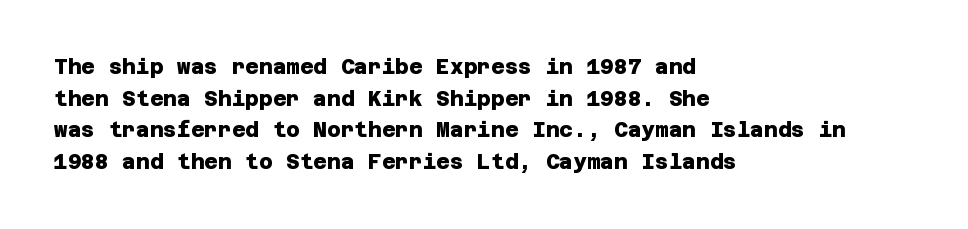
The image shows 21 px bold type; set left-aligned, normal line spacing (1.51x), normal letter spacing, not underlined.
